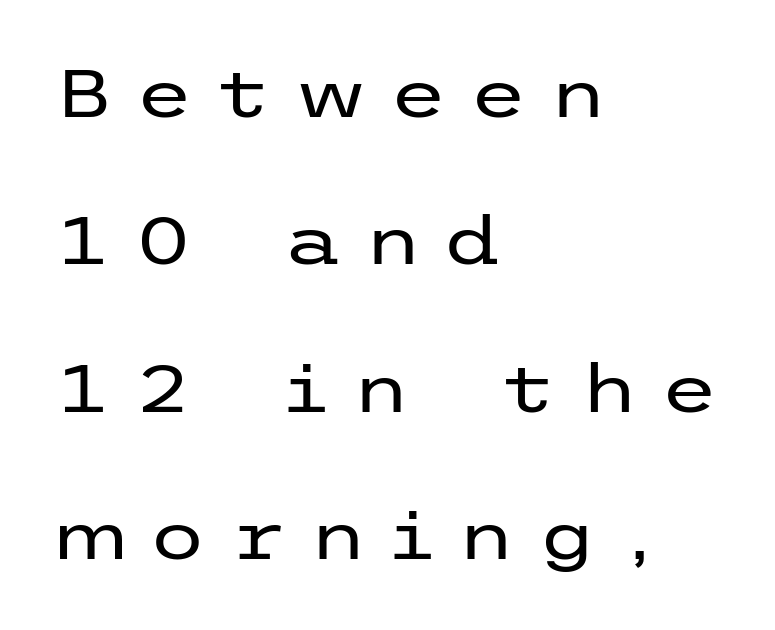
The gap between lines stays unmarked. Serifs: no, the terminals of the letterforms are clean. The horizontal fit of the characters is loose and conspicuously gappy. Unlike italic type, these characters show no tilt at all. Teacher's note: observe the even left margin — that is flush-left alignment.
